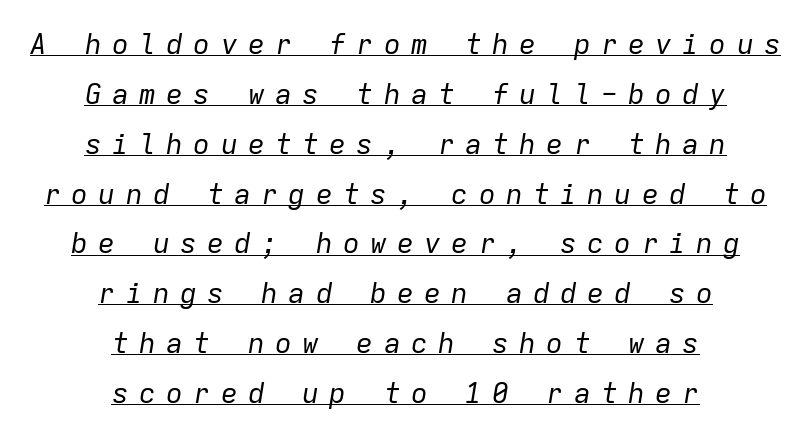
Q: Is the text bold? A: No.
Q: Is the text italic (slanted)? A: Yes, it leans right by about 9 degrees.
Q: Is the text underlined? A: Yes.
Q: How is the paragraph aligned? A: Centered.
Q: Is the spacing between letters normal or unusually wide? A: Unusually wide.
Q: Width (condensed, normal, or wide)? A: Normal.
Q: Stroke contrast? A: Low.
Q: x-height? A: Medium.
Q: Monospaced? A: Yes.
